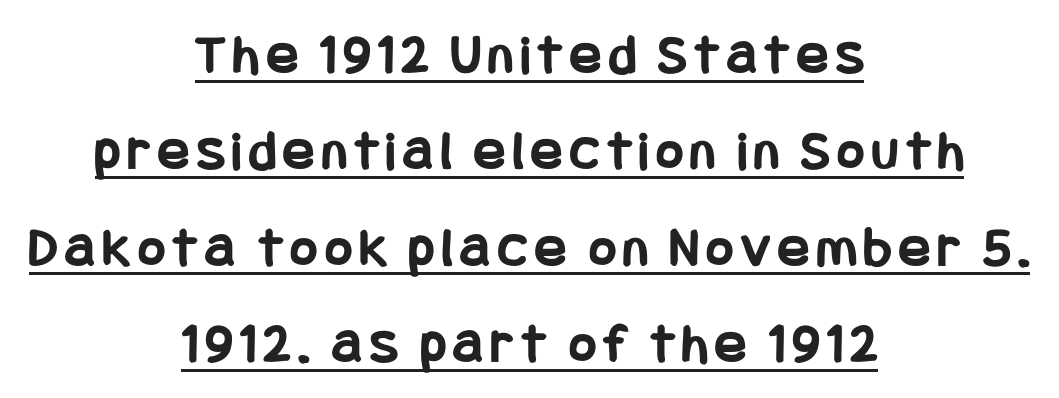
Q: Is the text bold? A: Yes.
Q: Is the text italic (slanted)? A: No, it is upright.
Q: Is the typeface a serif or a sans-serif typeface? A: Sans-serif.
Q: Is the text underlined? A: Yes.
Q: How is the paragraph aligned? A: Centered.
Q: Is the spacing between lines tight, normal or loose? A: Normal.
Q: Width (condensed, normal, or wide)? A: Condensed.
Q: Stroke contrast? A: Low.
Q: x-height? A: Large.
